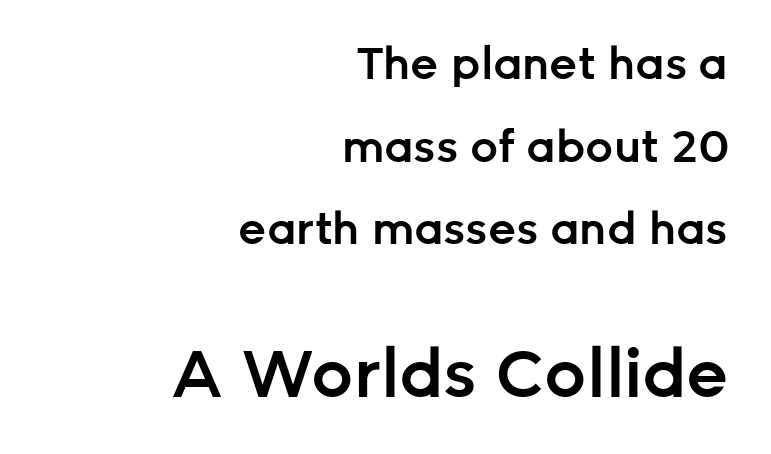
Q: Is the text bold? A: Semi-bold.
Q: Is the text italic (slanted)? A: No, it is upright.
Q: Is the typeface a serif or a sans-serif typeface? A: Sans-serif.
Q: Is the text underlined? A: No.
Q: How is the paragraph aligned? A: Right-aligned.
Q: Is the spacing between letters normal or unusually wide? A: Normal.
Q: Which block of text is set in a larger size, the first (top) or the second (bottom)? A: The second (bottom) one.
Q: Width (condensed, normal, or wide)? A: Normal.
Q: Stroke contrast? A: Low.
Q: x-height? A: Medium.
Q: Monospaced? A: No.
